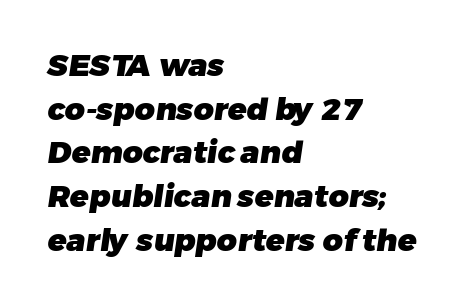
Q: Is the text bold? A: Yes.
Q: Is the typeface a serif or a sans-serif typeface? A: Sans-serif.
Q: Is the text underlined? A: No.
Q: How is the paragraph aligned? A: Left-aligned.
Q: Is the spacing between letters normal or unusually wide? A: Normal.
Q: Is the spacing between lines tight, normal or loose? A: Normal.
Q: Width (condensed, normal, or wide)? A: Normal.
Q: Stroke contrast? A: Low.
Q: x-height? A: Medium.
Q: Monospaced? A: No.
